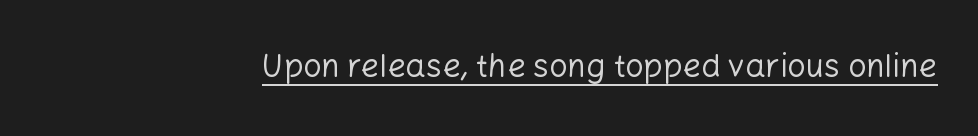
Has an underline been added? It has. I'd call this a sans setting — the letters go barefoot. No italicization has been applied; the sample stays upright. The typesetting does not lean heavy: it is not bold. You could call the tracking neutral — neither tight nor loose.
